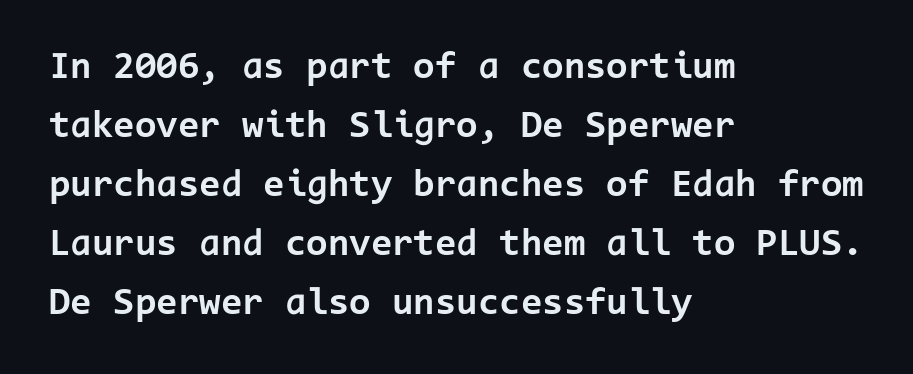
The image shows 39 px bold sans-serif type, upright, monospaced; set left-aligned, normal line spacing (1.51x), normal letter spacing, not underlined; low stroke contrast and a medium x-height.
